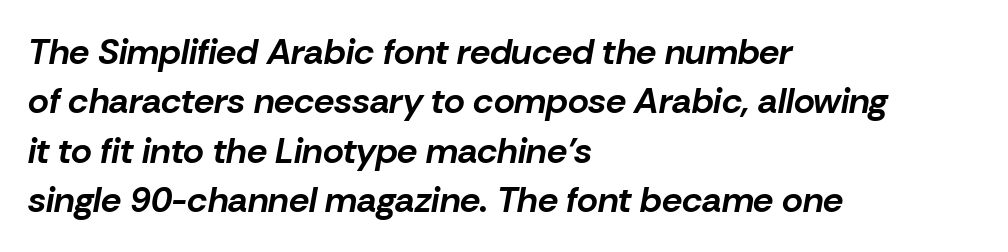
Bare-footed words on every line. Where is the straight margin? On the left. Proportional: the letters do not fall into vertical columns. Interline gaps are of average width in this sample. Letter spacing: default.
